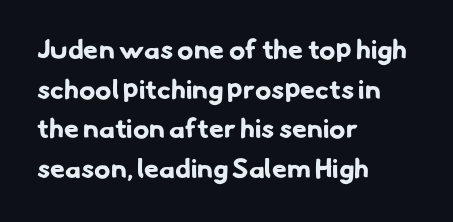
Q: Is the text bold? A: Yes.
Q: Is the text underlined? A: No.
Q: How is the paragraph aligned? A: Left-aligned.
Q: Is the spacing between letters normal or unusually wide? A: Normal.
Q: Is the spacing between lines tight, normal or loose? A: Normal.
